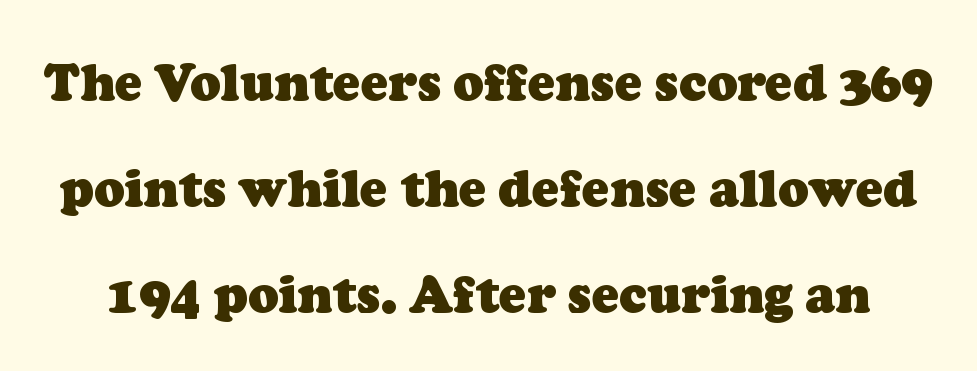
{"serif": "yes", "bold": "yes", "weight": "heavy", "width": "normal", "stroke_contrast": "low", "x_height": "medium", "monospaced": "no", "underline": "no", "line_spacing": "loose", "line_spacing_ratio": 2.08, "letter_spacing": "normal", "letter_spacing_em": 0.0, "glyph_px": 51}
